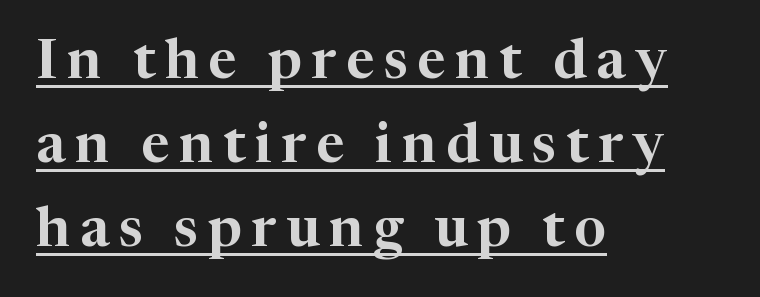
Q: Is the text italic (slanted)? A: No, it is upright.
Q: Is the typeface a serif or a sans-serif typeface? A: Serif.
Q: Is the text underlined? A: Yes.
Q: How is the paragraph aligned? A: Left-aligned.
Q: Is the spacing between lines tight, normal or loose? A: Normal.
Q: Width (condensed, normal, or wide)? A: Normal.
Q: Stroke contrast? A: High.
Q: x-height? A: Medium.
Q: Monospaced? A: No.
